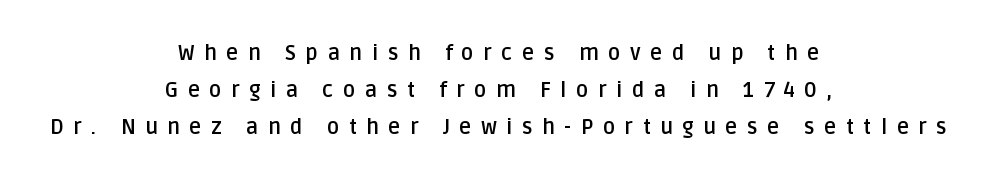
Caption: bold face, heavy strokes. A typesetter would call this heavily tracked-out type. The zone under the glyphs is completely vacant. This is roman type, the default non-slanted kind. A centered setting, common on invitations and titles, is used for this passage.
